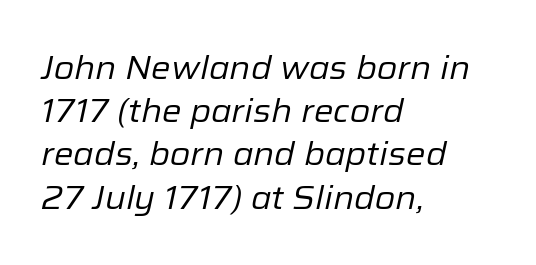
{"italic": "yes", "lean": "right", "slant_degrees": 12, "bold": "no", "weight": "regular", "width": "normal", "stroke_contrast": "low", "x_height": "medium", "monospaced": "no", "underline": "no", "align": "left", "line_spacing": "normal", "line_spacing_ratio": 1.31, "letter_spacing": "normal", "letter_spacing_em": 0.0, "glyph_px": 33}
